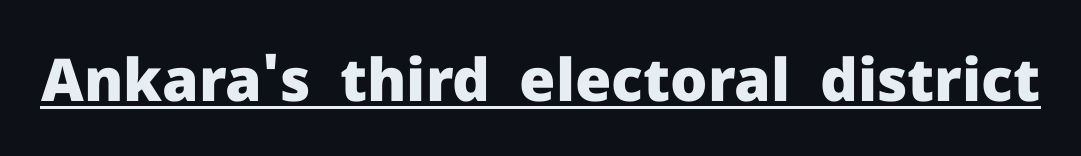
The sample's only ornament is a line tracing under the words. The type sits square on the baseline with zero lean. The designer went with a sans here, leaving each stem footless. Here the glyphs are tracked normally, forming tight word shapes. Summary of weight: heavy, a full bold.
